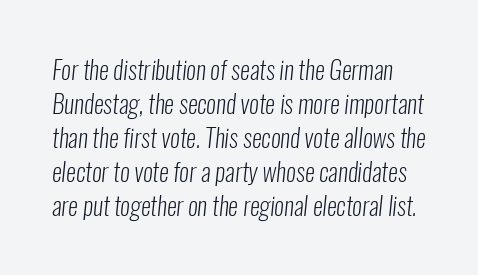
Stroke thickness stays within the range of a standard reading face or lighter. Evenly set lines give the paragraph a standard silhouette. Nobody touched the tracking dial on this one. Honestly, there is no underline to notice here at all.
